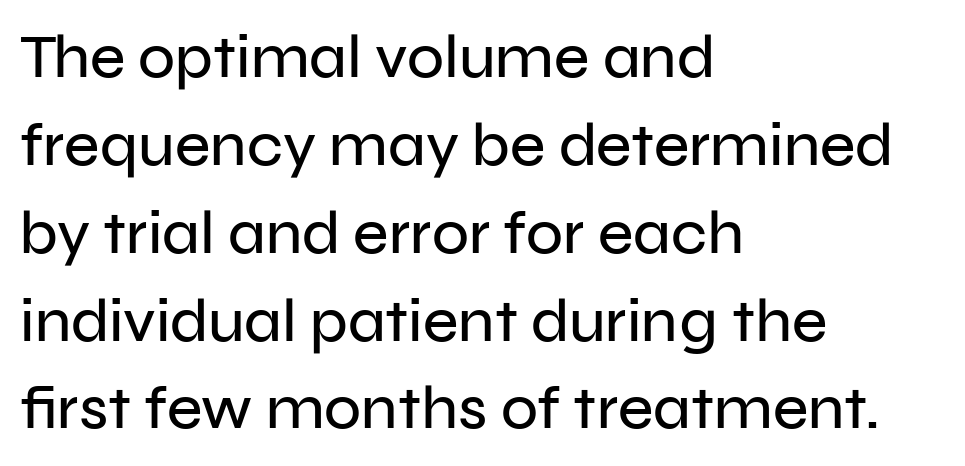
{"serif": "no", "italic": "no", "width": "normal", "stroke_contrast": "low", "x_height": "medium", "monospaced": "no", "underline": "no", "align": "left", "line_spacing": "normal", "line_spacing_ratio": 1.44, "letter_spacing": "normal", "letter_spacing_em": 0.0, "glyph_px": 61}
